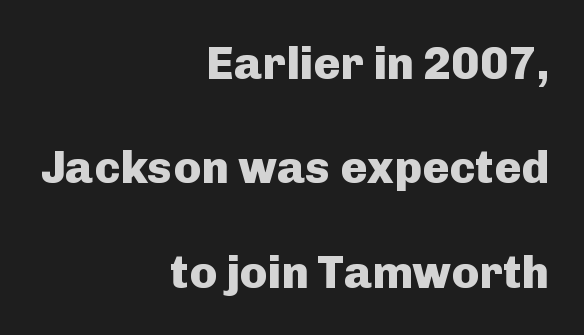
Q: Is the text bold? A: Yes.
Q: Is the text italic (slanted)? A: No, it is upright.
Q: Is the typeface a serif or a sans-serif typeface? A: Sans-serif.
Q: Is the text underlined? A: No.
Q: How is the paragraph aligned? A: Right-aligned.
Q: Is the spacing between letters normal or unusually wide? A: Normal.
Q: Is the spacing between lines tight, normal or loose? A: Loose.
Q: Width (condensed, normal, or wide)? A: Normal.
Q: Stroke contrast? A: Low.
Q: x-height? A: Medium.
Q: Monospaced? A: No.
